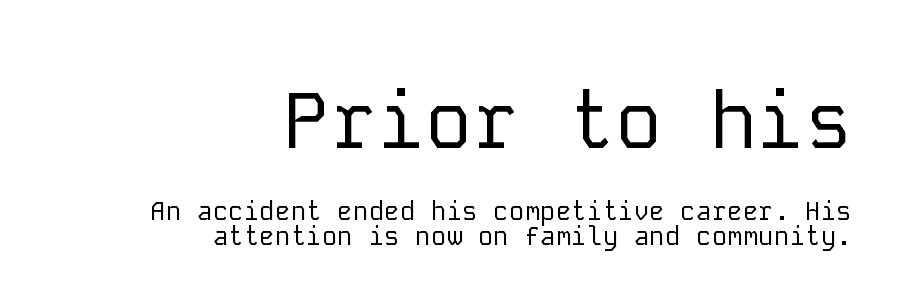
{"serif": "no", "italic": "no", "bold": "no", "weight": "regular", "width": "normal", "stroke_contrast": "low", "x_height": "medium", "monospaced": "yes", "underline": "no", "align": "right", "line_spacing": "tight", "line_spacing_ratio": 0.95, "letter_spacing": "normal", "letter_spacing_em": 0.0, "larger_block": "first", "size_ratio": 3.04, "glyph_px": 79}
